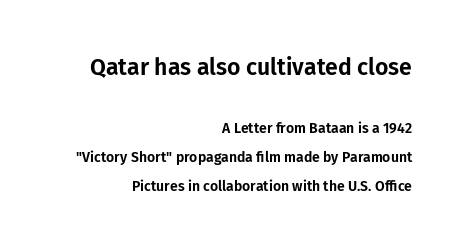
{"italic": "no", "underline": "no", "align": "right", "line_spacing": "loose", "line_spacing_ratio": 2.07, "letter_spacing": "normal", "letter_spacing_em": 0.0, "larger_block": "first", "size_ratio": 1.64, "glyph_px": 23}
